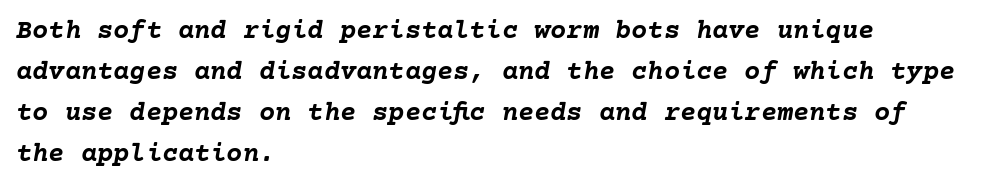
Every row of glyphs begins at an identical x-position on the left. Line spacing here is normal. The space directly below the letters is spotless. The horizontal fit of the characters is conventional and even.
